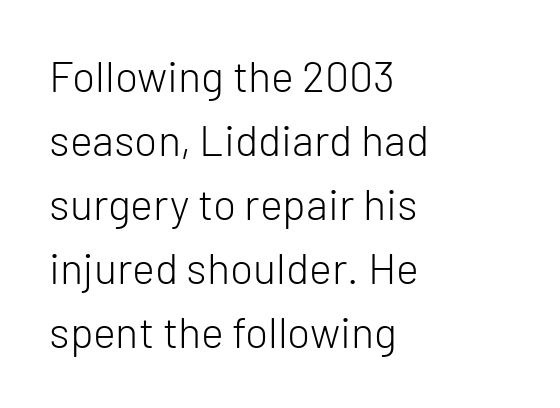
The image shows 43 px light sans-serif type, upright; set left-aligned, normal line spacing (1.49x), normal letter spacing, not underlined; low stroke contrast and a medium x-height.
